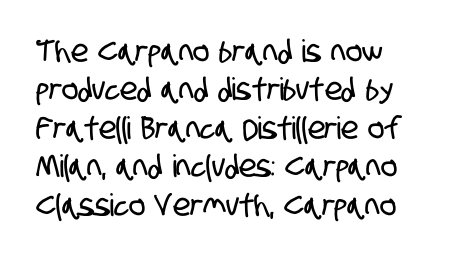
Q: Is the typeface a serif or a sans-serif typeface? A: Sans-serif.
Q: Is the text underlined? A: No.
Q: How is the paragraph aligned? A: Left-aligned.
Q: Is the spacing between letters normal or unusually wide? A: Normal.
Q: Width (condensed, normal, or wide)? A: Condensed.
Q: Stroke contrast? A: Low.
Q: x-height? A: Large.
Q: Monospaced? A: No.
